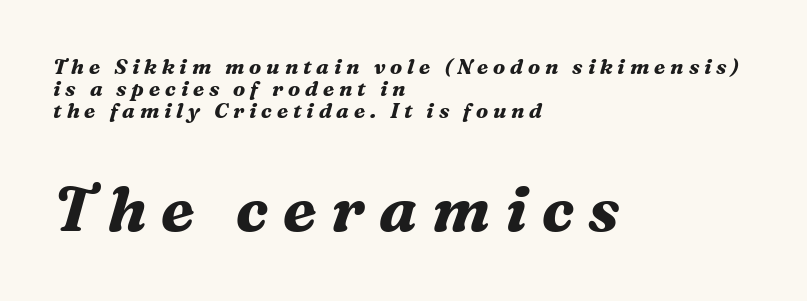
Q: Is the text bold? A: Yes.
Q: Is the text italic (slanted)? A: Yes, it leans right by about 16 degrees.
Q: Is the typeface a serif or a sans-serif typeface? A: Serif.
Q: Is the text underlined? A: No.
Q: How is the paragraph aligned? A: Left-aligned.
Q: Is the spacing between letters normal or unusually wide? A: Unusually wide.
Q: Is the spacing between lines tight, normal or loose? A: Tight.
Q: Which block of text is set in a larger size, the first (top) or the second (bottom)? A: The second (bottom) one.
Q: Width (condensed, normal, or wide)? A: Normal.
Q: Stroke contrast? A: Medium.
Q: x-height? A: Medium.
Q: Monospaced? A: No.
